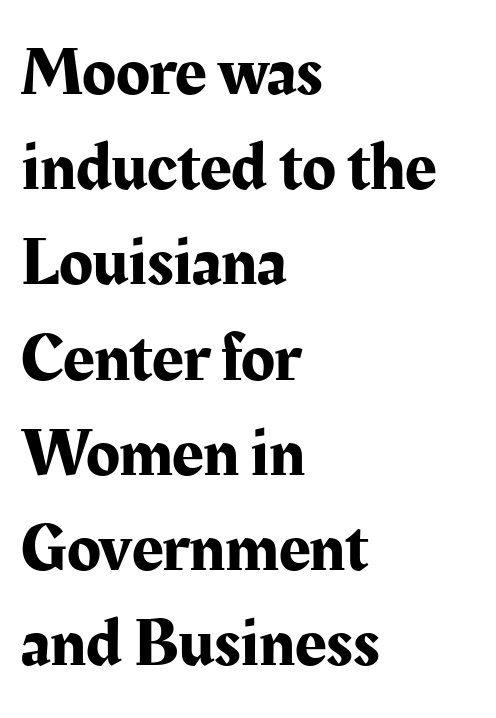
Q: Is the text italic (slanted)? A: No, it is upright.
Q: Is the typeface a serif or a sans-serif typeface? A: Serif.
Q: Is the text underlined? A: No.
Q: How is the paragraph aligned? A: Left-aligned.
Q: Is the spacing between letters normal or unusually wide? A: Normal.
Q: Is the spacing between lines tight, normal or loose? A: Normal.
Q: Width (condensed, normal, or wide)? A: Normal.
Q: Stroke contrast? A: Medium.
Q: x-height? A: Medium.
Q: Monospaced? A: No.
